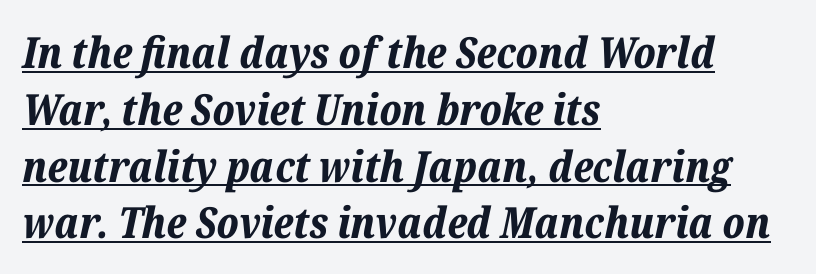
{"italic": "yes", "lean": "right", "slant_degrees": 12, "bold": "yes", "weight": "bold", "width": "normal", "stroke_contrast": "low", "x_height": "medium", "monospaced": "no", "underline": "yes", "align": "left", "line_spacing": "normal", "line_spacing_ratio": 1.32, "letter_spacing": "normal", "letter_spacing_em": 0.0, "glyph_px": 43}
